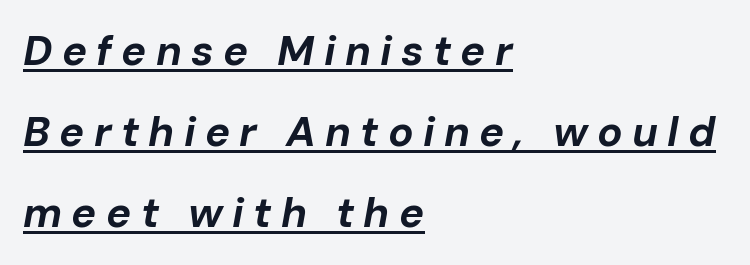
{"italic": "yes", "lean": "right", "slant_degrees": 10, "bold": "yes", "weight": "bold", "width": "normal", "stroke_contrast": "low", "x_height": "medium", "monospaced": "no", "underline": "yes", "align": "left", "line_spacing": "loose", "line_spacing_ratio": 1.93, "letter_spacing": "wide", "letter_spacing_em": 0.22, "glyph_px": 42}
